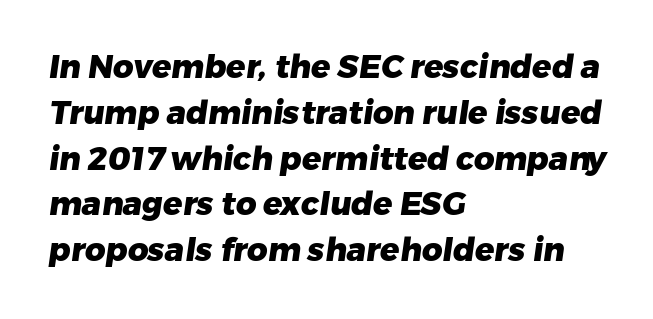
{"serif": "no", "bold": "yes", "weight": "heavy", "width": "normal", "stroke_contrast": "low", "x_height": "medium", "monospaced": "no", "underline": "no", "align": "left", "line_spacing": "normal", "line_spacing_ratio": 1.43, "letter_spacing": "normal", "letter_spacing_em": 0.0, "glyph_px": 32}
